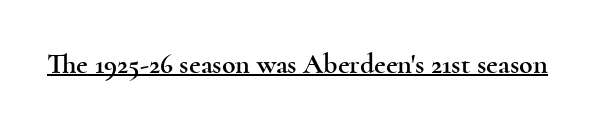
{"serif": "yes", "italic": "no", "width": "wide", "x_height": "small", "monospaced": "no", "underline": "yes", "letter_spacing": "normal", "letter_spacing_em": 0.0, "glyph_px": 28}
